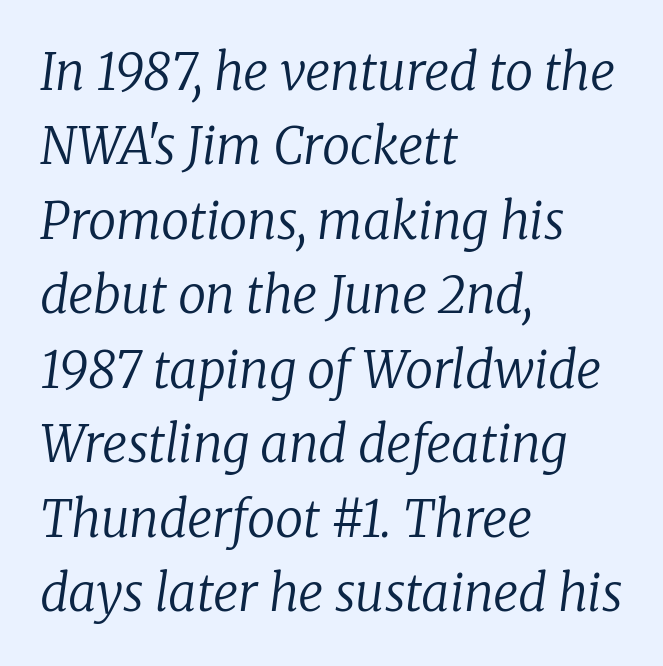
Q: Is the text bold? A: No.
Q: Is the text italic (slanted)? A: Yes, it leans right by about 8 degrees.
Q: Is the typeface a serif or a sans-serif typeface? A: Serif.
Q: Is the text underlined? A: No.
Q: How is the paragraph aligned? A: Left-aligned.
Q: Is the spacing between letters normal or unusually wide? A: Normal.
Q: Is the spacing between lines tight, normal or loose? A: Normal.
Q: Width (condensed, normal, or wide)? A: Normal.
Q: Stroke contrast? A: Low.
Q: x-height? A: Medium.
Q: Monospaced? A: No.
